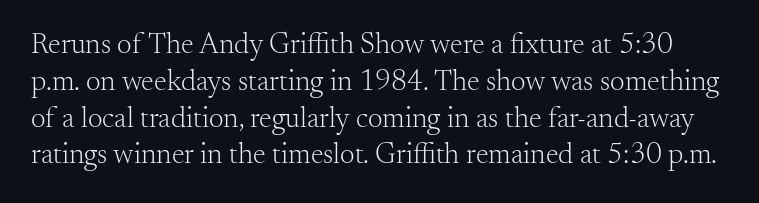
The image shows 29 px light serif type, upright; set normal line spacing (1.27x), normal letter spacing, not underlined; medium stroke contrast and a small x-height.
